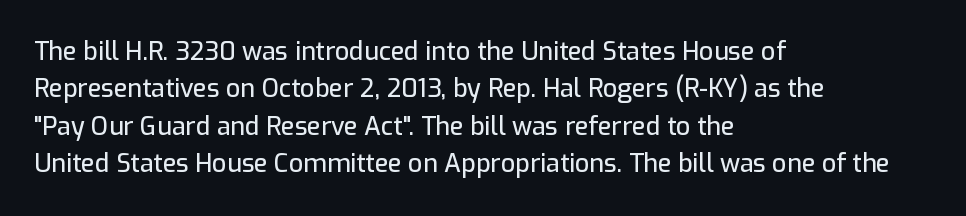
Q: Is the text italic (slanted)? A: No, it is upright.
Q: Is the text underlined? A: No.
Q: How is the paragraph aligned? A: Left-aligned.
Q: Is the spacing between letters normal or unusually wide? A: Normal.
Q: Is the spacing between lines tight, normal or loose? A: Normal.
